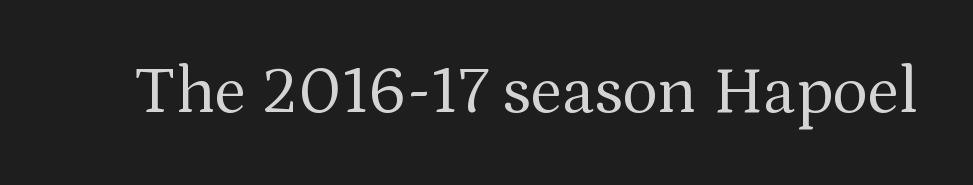
The image shows 67 px regular-weight serif type, upright; set normal letter spacing, not underlined; medium stroke contrast and a medium x-height.
